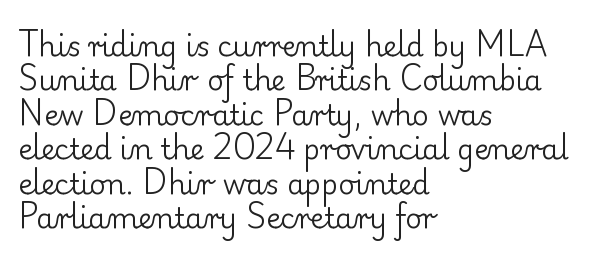
{"serif": "yes", "italic": "no", "bold": "no", "weight": "regular", "width": "normal", "stroke_contrast": "low", "x_height": "small", "monospaced": "no", "underline": "no", "align": "left", "line_spacing_ratio": 1.23, "letter_spacing": "normal", "letter_spacing_em": 0.0, "glyph_px": 28}
